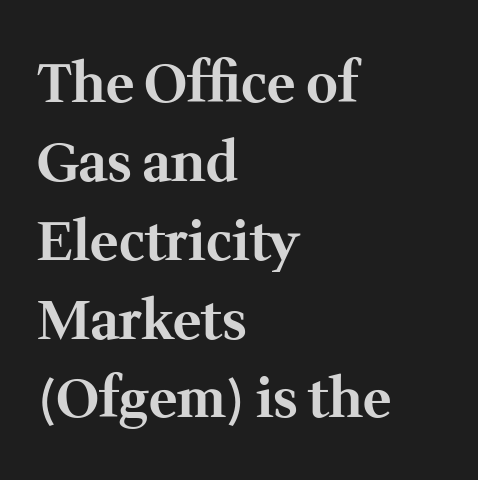
The image shows 54 px bold serif type, upright; set left-aligned, normal line spacing (1.46x), normal letter spacing, not underlined; medium stroke contrast and a medium x-height.
